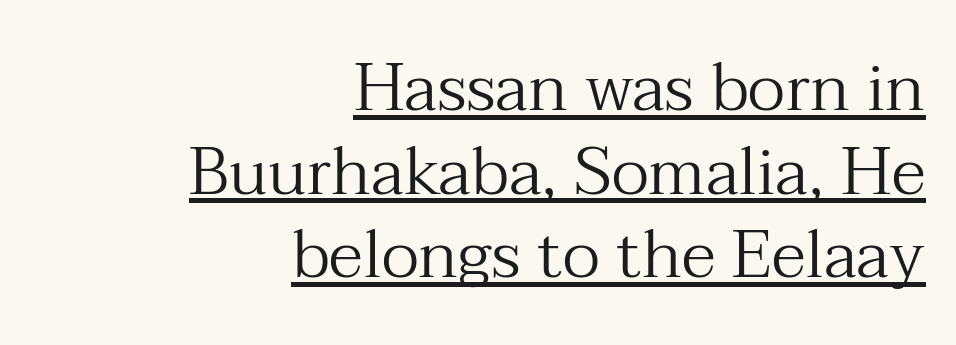
The strokes carry an ordinary text weight at most. The sample's only ornament is a line tracing under the words. The ragged edge is on the left, which tells us the setting is flush right. The face used here is rendered with its standard letterfit. The letters advance in unequal steps, a hallmark of proportional type.
